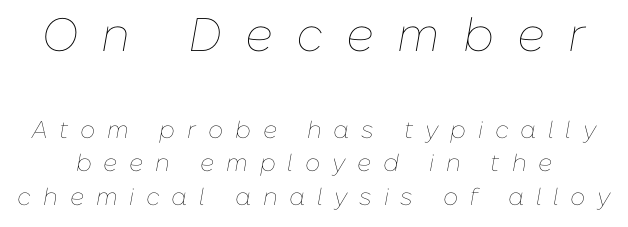
There's an unmistakable incline to the writing here. Successive baselines arrive at the customary interval. The block sitting higher on the canvas is the one with enlarged characters. What stands out about the letter spacing? Its width — letters are far apart. The glyphs are unaccompanied by any horizontal stroke below them.
